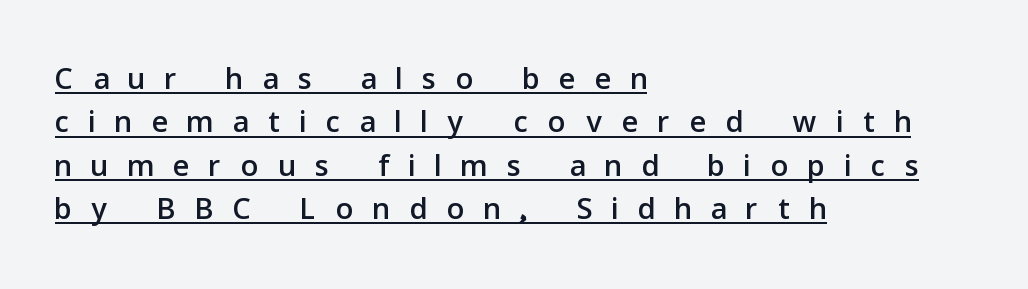
The image shows 43 px sans-serif type, upright; set left-aligned, tight line spacing (1.01x), unusually wide letter spacing (+0.47 em), underlined; low stroke contrast and a medium x-height.
